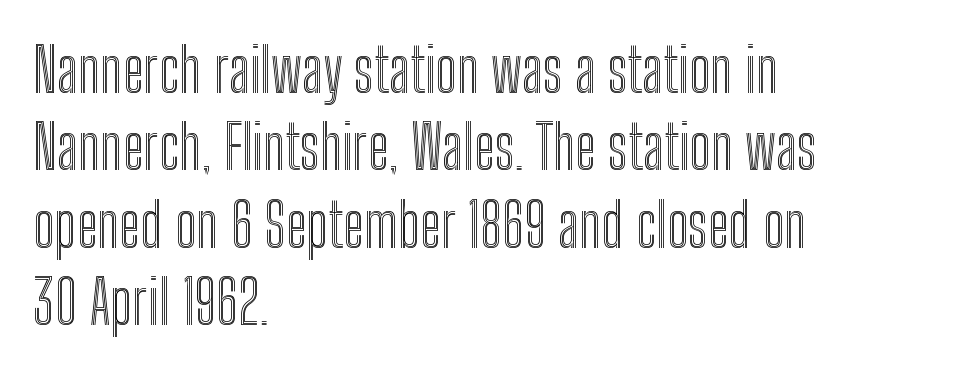
Q: Is the text italic (slanted)? A: No, it is upright.
Q: Is the text underlined? A: No.
Q: How is the paragraph aligned? A: Left-aligned.
Q: Is the spacing between letters normal or unusually wide? A: Normal.
Q: Is the spacing between lines tight, normal or loose? A: Normal.
Q: Width (condensed, normal, or wide)? A: Condensed.
Q: x-height? A: Medium.
Q: Monospaced? A: No.
